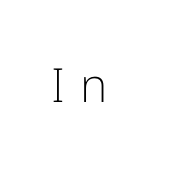
Descenders are the only things crossing below the line. This reads as an unemphasized weight, regular at the heaviest. A typesetter would call this proportional, since set widths differ per character. The lettering stays uniformly vertical, giving the passage a roman look. This rendering employs a face without finishing strokes, i.e., a sans-serif. Is the letter spacing exaggerated? Yes — the characters are pushed far apart.
